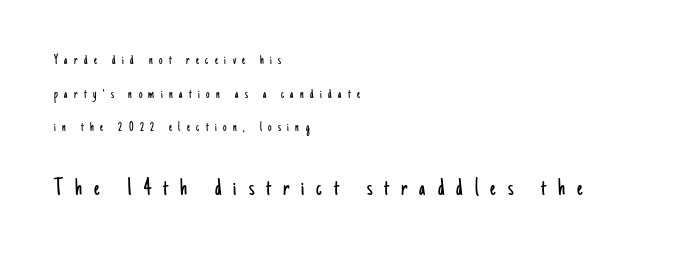
{"italic": "no", "bold": "no", "underline": "no", "align": "left", "line_spacing": "loose", "line_spacing_ratio": 2.4, "letter_spacing": "wide", "letter_spacing_em": 0.46, "larger_block": "second", "size_ratio": 1.86, "glyph_px": 26}
